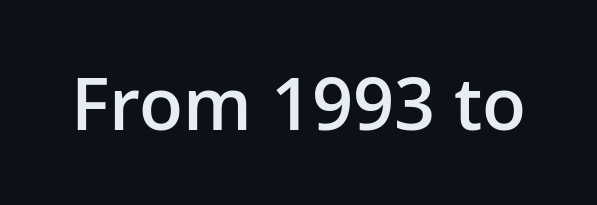
Q: Is the text bold? A: Semi-bold.
Q: Is the text italic (slanted)? A: No, it is upright.
Q: Is the typeface a serif or a sans-serif typeface? A: Sans-serif.
Q: Is the text underlined? A: No.
Q: Is the spacing between letters normal or unusually wide? A: Normal.
Q: Width (condensed, normal, or wide)? A: Normal.
Q: Stroke contrast? A: Low.
Q: x-height? A: Medium.
Q: Monospaced? A: No.
